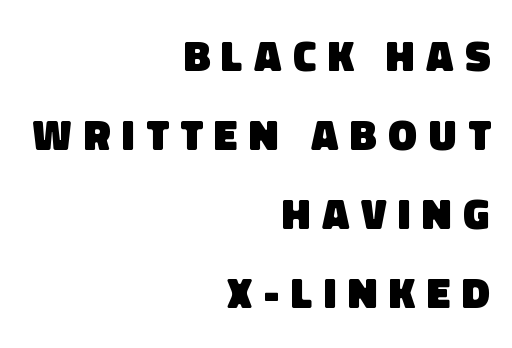
The image shows 43 px heavy sans-serif type; set right-aligned, line spacing 1.84x, unusually wide letter spacing (+0.27 em), not underlined; low stroke contrast and a large x-height.
